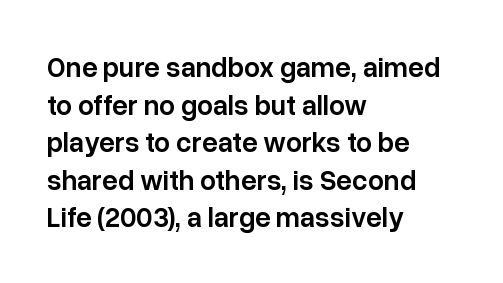
Q: Is the text bold? A: Semi-bold.
Q: Is the text italic (slanted)? A: No, it is upright.
Q: Is the typeface a serif or a sans-serif typeface? A: Sans-serif.
Q: Is the text underlined? A: No.
Q: How is the paragraph aligned? A: Left-aligned.
Q: Is the spacing between letters normal or unusually wide? A: Normal.
Q: Is the spacing between lines tight, normal or loose? A: Normal.
Q: Width (condensed, normal, or wide)? A: Normal.
Q: Stroke contrast? A: Low.
Q: x-height? A: Medium.
Q: Monospaced? A: No.
